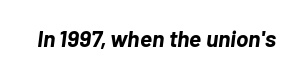
The image shows 23 px bold type, italic (leaning right); set normal letter spacing, not underlined.
